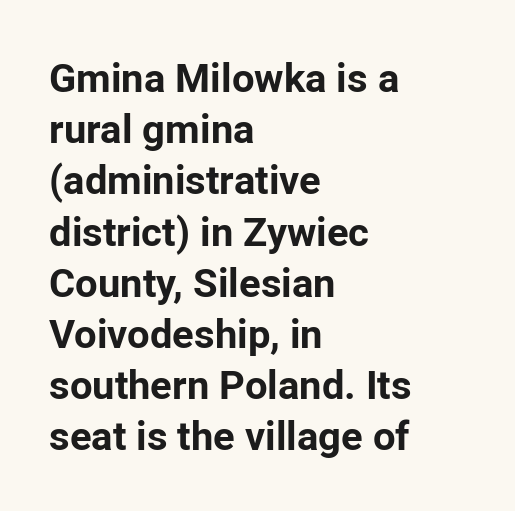
{"serif": "no", "italic": "no", "bold": "yes", "weight": "bold", "width": "normal", "stroke_contrast": "low", "x_height": "medium", "monospaced": "no", "underline": "no", "align": "left", "line_spacing": "normal", "line_spacing_ratio": 1.28, "letter_spacing": "normal", "letter_spacing_em": 0.0, "glyph_px": 40}
